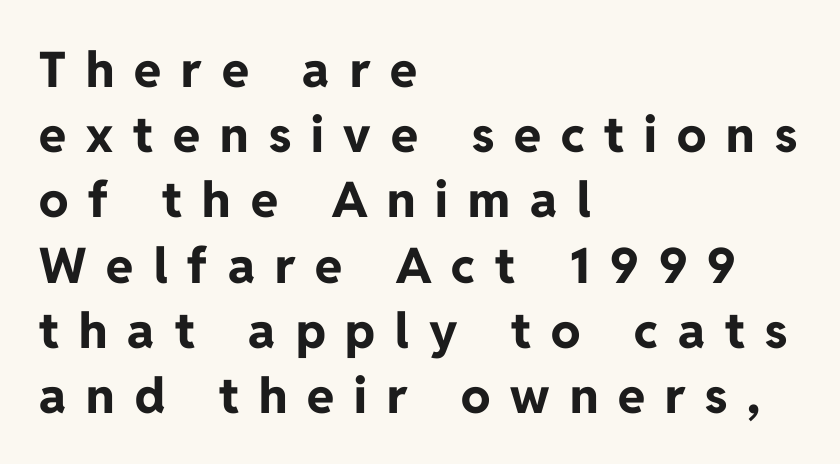
{"serif": "no", "italic": "no", "bold": "yes", "weight": "bold", "width": "normal", "stroke_contrast": "low", "x_height": "medium", "monospaced": "no", "underline": "no", "align": "left", "line_spacing": "normal", "line_spacing_ratio": 1.33, "letter_spacing": "wide", "letter_spacing_em": 0.41, "glyph_px": 49}
